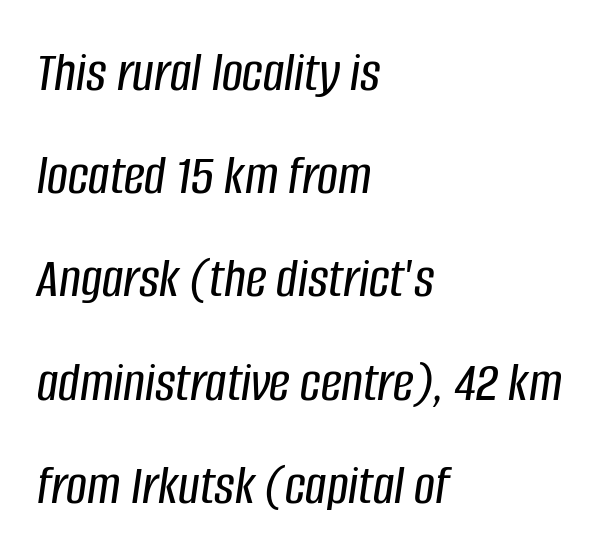
{"italic": "yes", "lean": "right", "slant_degrees": 8, "width": "condensed", "stroke_contrast": "low", "x_height": "large", "monospaced": "no", "underline": "no", "align": "left", "line_spacing_ratio": 1.78, "letter_spacing": "normal", "letter_spacing_em": 0.0, "glyph_px": 58}
